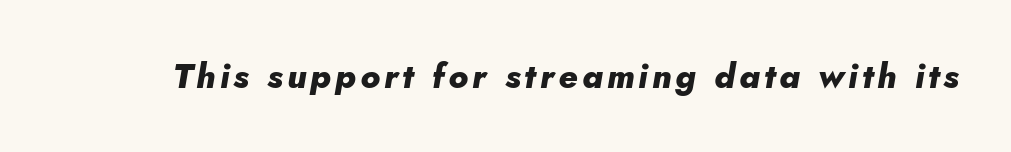
The image shows 34 px heavy type, italic (leaning right); set not underlined; low stroke contrast and a small x-height.
